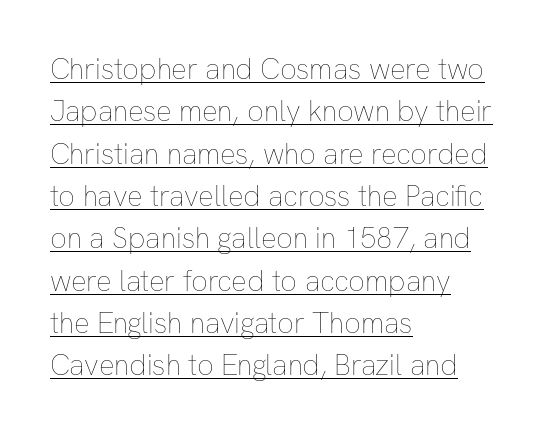
Q: Is the text bold? A: No.
Q: Is the text italic (slanted)? A: No, it is upright.
Q: Is the text underlined? A: Yes.
Q: How is the paragraph aligned? A: Left-aligned.
Q: Is the spacing between letters normal or unusually wide? A: Normal.
Q: Is the spacing between lines tight, normal or loose? A: Normal.
Q: Width (condensed, normal, or wide)? A: Normal.
Q: Stroke contrast? A: Low.
Q: x-height? A: Medium.
Q: Monospaced? A: No.
